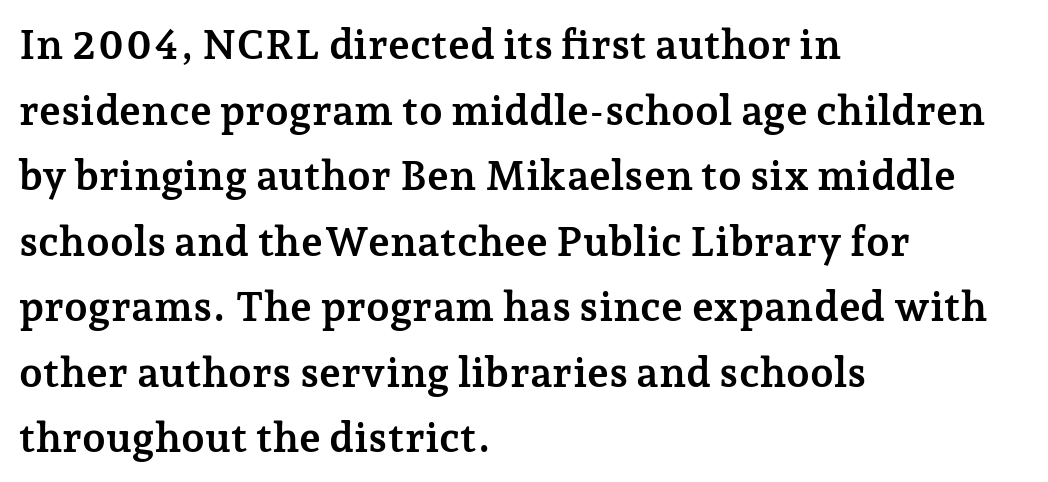
Q: Is the text bold? A: Yes.
Q: Is the text italic (slanted)? A: No, it is upright.
Q: Is the typeface a serif or a sans-serif typeface? A: Serif.
Q: Is the text underlined? A: No.
Q: How is the paragraph aligned? A: Left-aligned.
Q: Is the spacing between letters normal or unusually wide? A: Normal.
Q: Is the spacing between lines tight, normal or loose? A: Normal.
Q: Width (condensed, normal, or wide)? A: Normal.
Q: Stroke contrast? A: Low.
Q: x-height? A: Medium.
Q: Monospaced? A: No.
